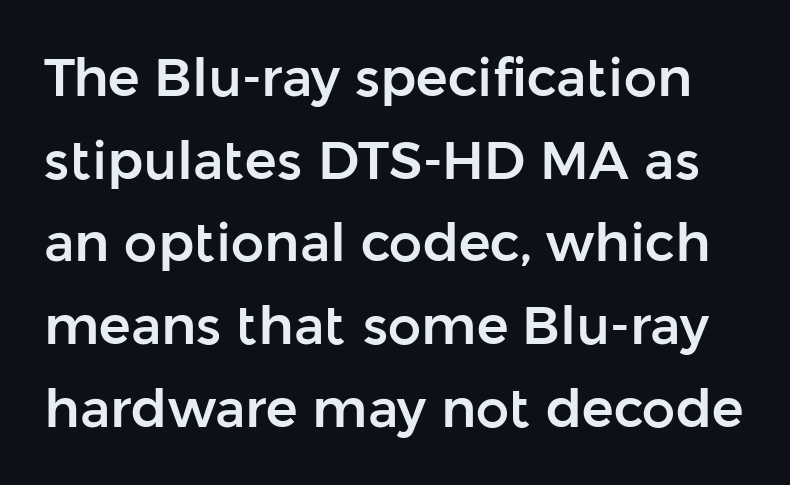
The image shows 53 px sans-serif type, upright; set normal line spacing (1.56x), normal letter spacing, not underlined; low stroke contrast and a medium x-height.
